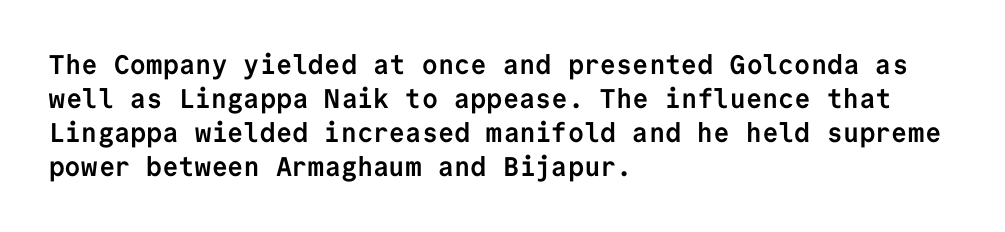
Q: Is the text bold? A: Yes.
Q: Is the text italic (slanted)? A: No, it is upright.
Q: Is the text underlined? A: No.
Q: How is the paragraph aligned? A: Left-aligned.
Q: Is the spacing between letters normal or unusually wide? A: Normal.
Q: Is the spacing between lines tight, normal or loose? A: Normal.
